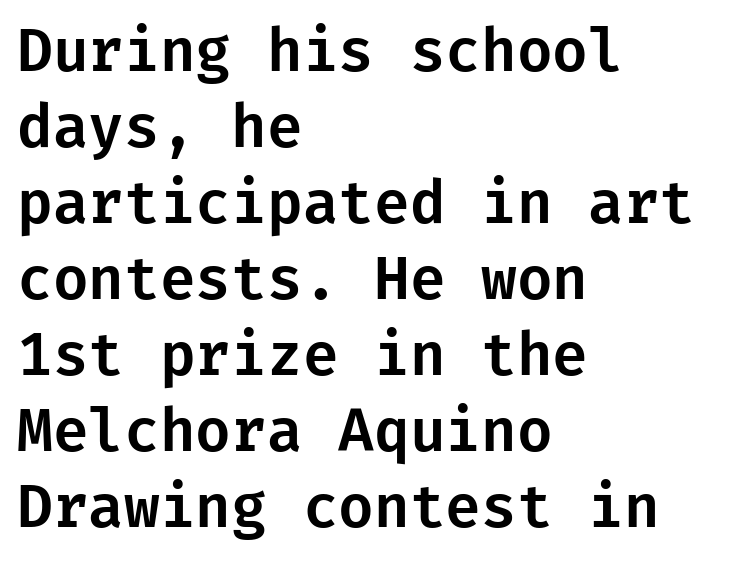
Whoever set this chose a conventional vertical rhythm. These lines were composed using upright roman letters. This rendering uses left alignment, leaving the right contour irregular. I'd call this a sans setting — the letters go barefoot. Does extra space separate the letters? No, they use regular spacing. Descender tails drop into unmarked territory.
